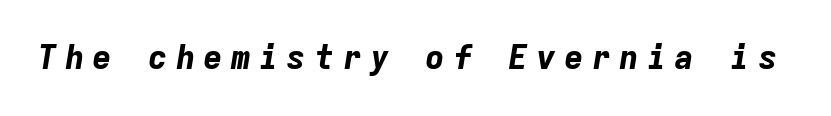
Type without underlining. A dark, heavy texture on the line: the type is bold. Does extra space separate the letters? Yes, quite a lot of it. The face used here is monospaced, like something from a code editor. When letters slant like this, we call the style italic.
